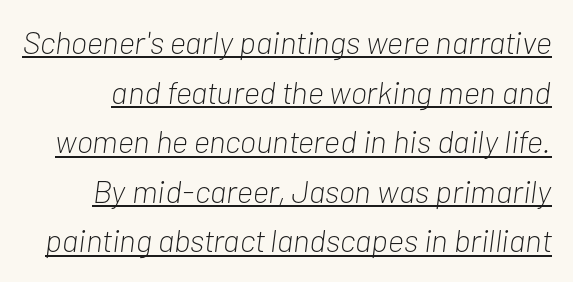
The image shows 32 px light, condensed type, italic (leaning right); set normal line spacing (1.55x), normal letter spacing, underlined; low stroke contrast and a medium x-height.
